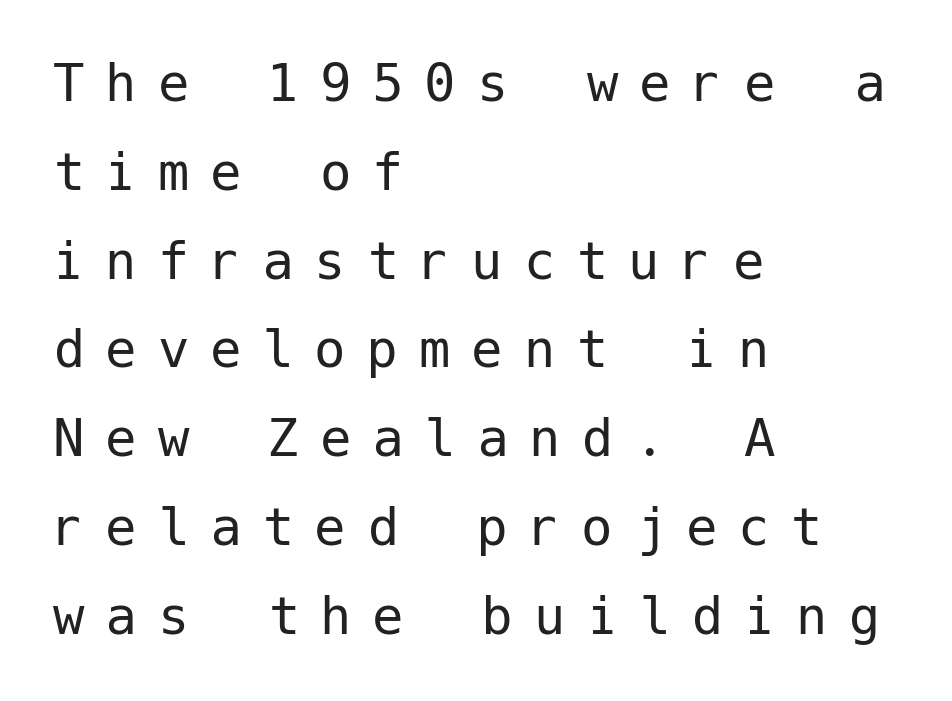
Stems here are at most as thick as an everyday book face. Anything drawn beneath the words? Only blank space. Teacher's note: observe the even left margin — that is flush-left alignment. What stands out about the letter spacing? Its width — letters are far apart.
